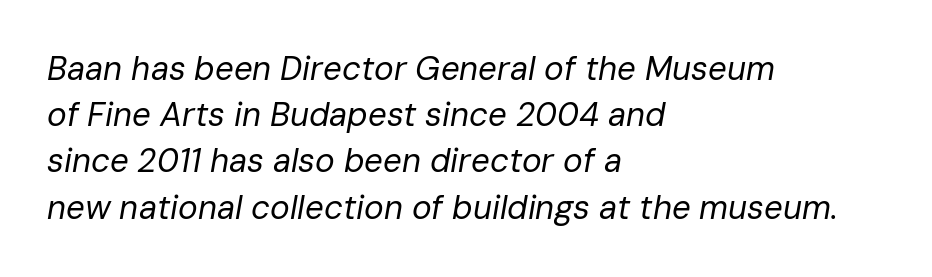
Q: Is the text bold? A: No.
Q: Is the text italic (slanted)? A: Yes, it leans right by about 10 degrees.
Q: Is the text underlined? A: No.
Q: How is the paragraph aligned? A: Left-aligned.
Q: Is the spacing between letters normal or unusually wide? A: Normal.
Q: Is the spacing between lines tight, normal or loose? A: Normal.
Q: Width (condensed, normal, or wide)? A: Normal.
Q: Stroke contrast? A: Low.
Q: x-height? A: Medium.
Q: Monospaced? A: No.
